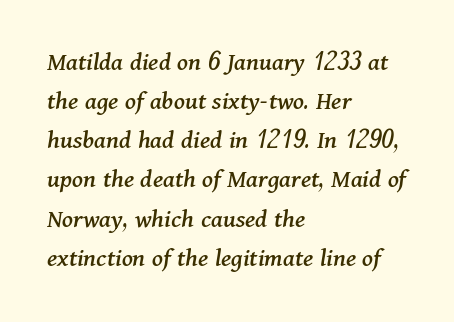
These lines sit exactly where default settings would place them. Short note: letters normally spaced. Slant detected: the letters are inclined. Type without underlining. These lines are set flush left with a ragged right edge.
